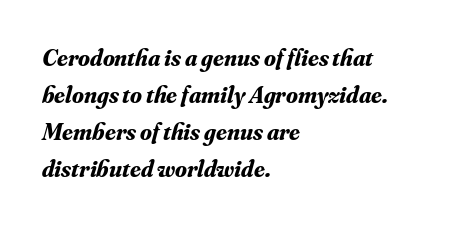
Q: Is the text bold? A: Yes.
Q: Is the text italic (slanted)? A: Yes, it leans right by about 16 degrees.
Q: Is the text underlined? A: No.
Q: How is the paragraph aligned? A: Left-aligned.
Q: Is the spacing between letters normal or unusually wide? A: Normal.
Q: Is the spacing between lines tight, normal or loose? A: Normal.
